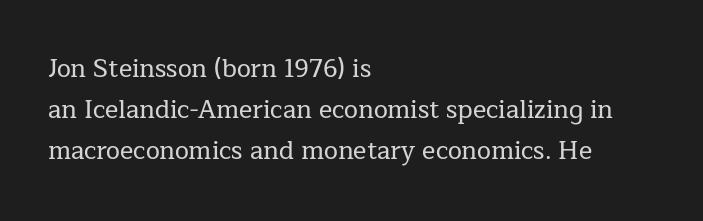
The image shows 25 px text type, upright; set left-aligned, normal line spacing (1.65x), normal letter spacing, not underlined.
